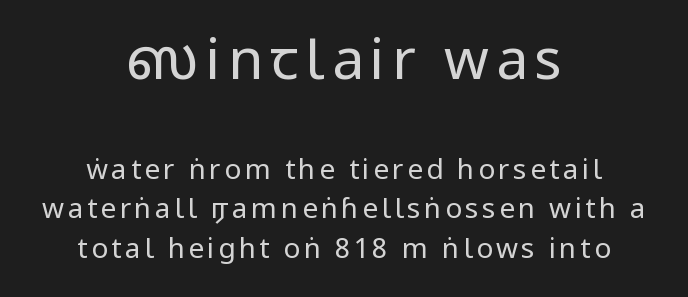
The image shows 57 px regular-weight, condensed sans-serif type, upright; set centered, normal line spacing (1.42x), not underlined; the first (top) block is 2.04x larger; low stroke contrast.
